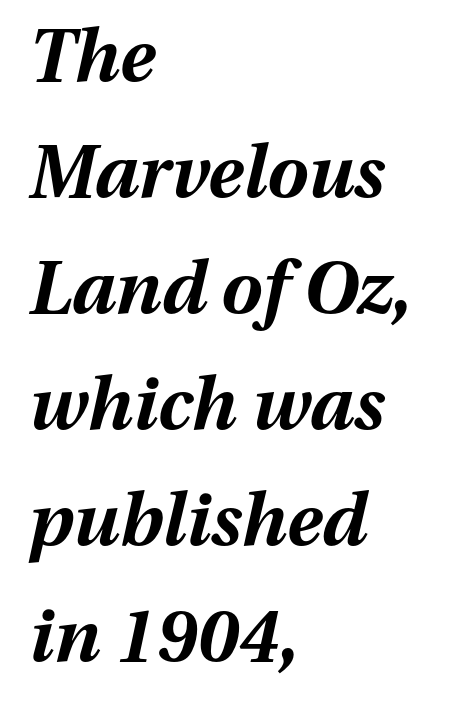
Standard letterfit; no display-style spreading of the glyphs. Nobody drew a line under any word here. Heft: maximum for text — a bold. In terms of leading, this rendering sits right in the middle. Character widths vary here, with narrow letters taking less room than wide ones.
